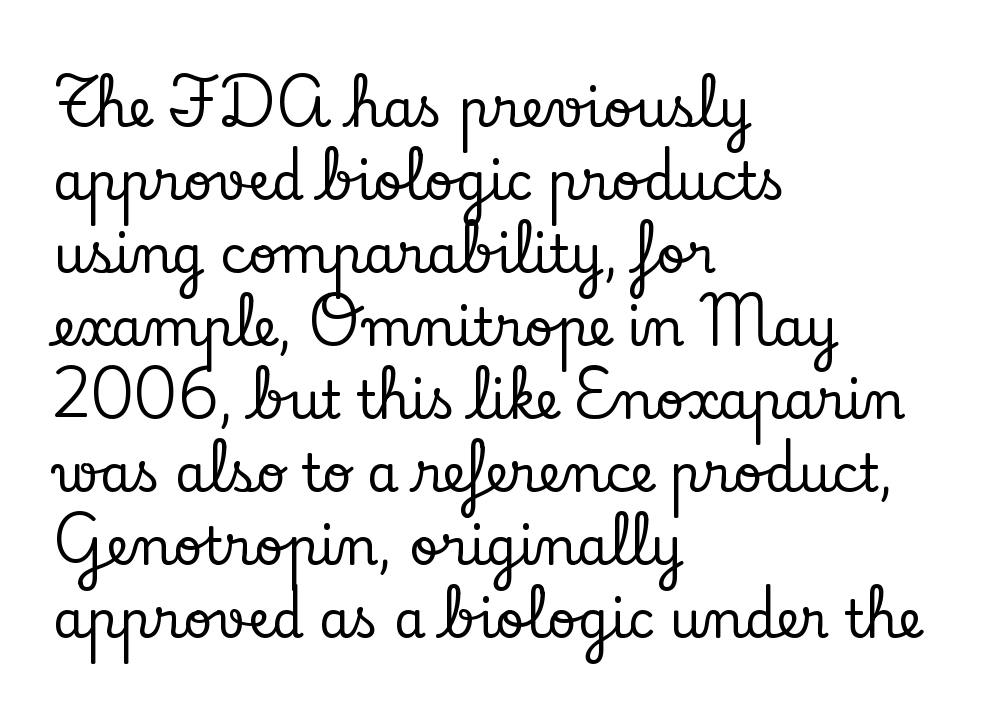
The image shows 51 px serif type, upright; set left-aligned, normal line spacing (1.43x), normal letter spacing, not underlined; low stroke contrast and a small x-height.
